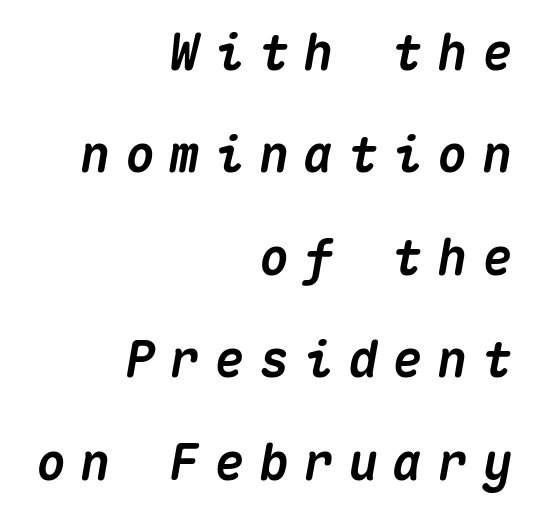
The image shows 49 px heavy type, italic (leaning right), monospaced; set right-aligned, loose line spacing (2.09x), unusually wide letter spacing (+0.31 em), not underlined; medium stroke contrast and a medium x-height.
